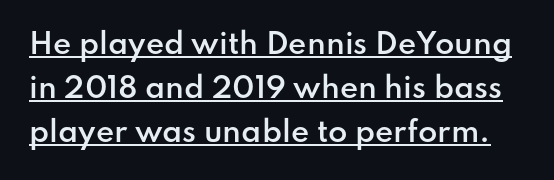
{"serif": "no", "italic": "no", "bold": "semi", "weight": "semibold", "width": "normal", "stroke_contrast": "low", "x_height": "small", "monospaced": "no", "underline": "yes", "line_spacing": "normal", "line_spacing_ratio": 1.58, "letter_spacing": "normal", "letter_spacing_em": 0.0, "glyph_px": 28}
